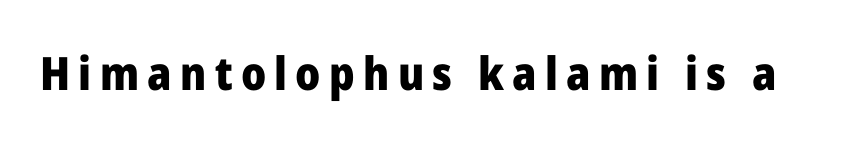
Underline: absent. Notice how thick the strokes are: this is what a full bold looks like. These lines are composed in type without serifs. Posture: vertical. Character widths vary here, with narrow letters taking less room than wide ones.
